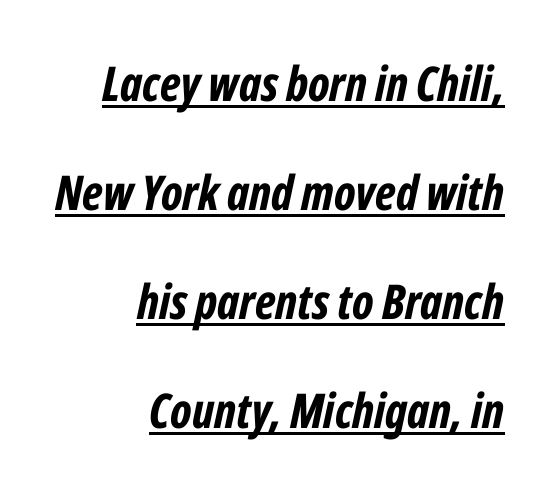
The glyphs look as if they've been sheared to an angle. Each letter keeps its own natural width here, so spacing adapts to shape. If you measured baseline to baseline, you'd find a long distance. Notice how the passage keeps a crisp vertical edge on the right only. Descenders here cross a horizontal rule under the line.
